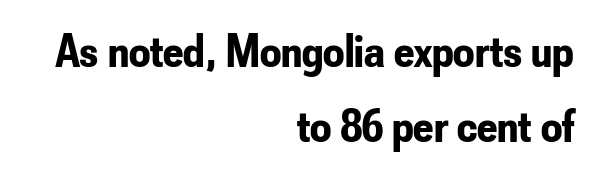
{"serif": "no", "italic": "no", "bold": "yes", "weight": "bold", "width": "condensed", "stroke_contrast": "low", "x_height": "small", "monospaced": "no", "underline": "no", "align": "right", "line_spacing": "normal", "line_spacing_ratio": 1.59, "letter_spacing": "normal", "letter_spacing_em": 0.0, "glyph_px": 47}
